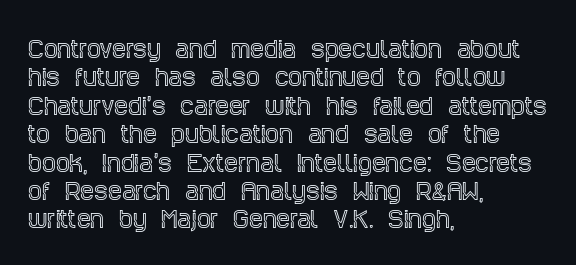
Does extra space separate the letters? No, they use regular spacing. Rows of type keep a routine distance in the vertical direction. Descender tails drop into unmarked territory. No italicization has been applied; the sample stays upright.
